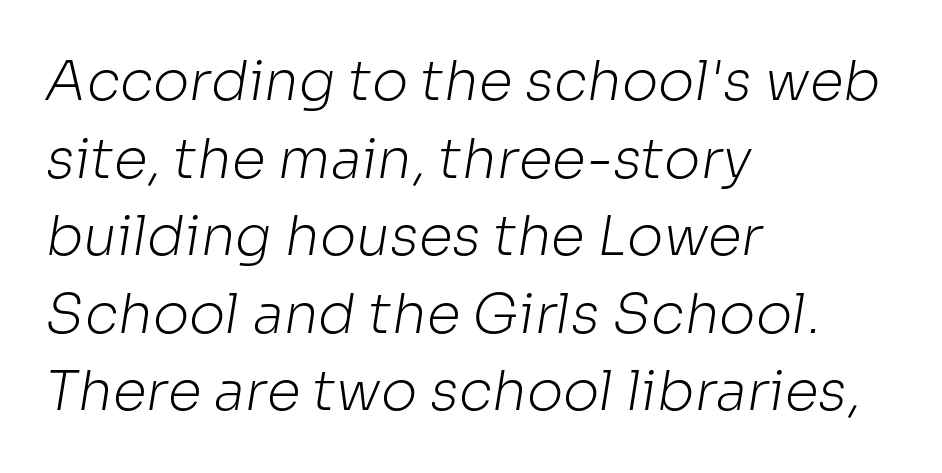
Q: Is the text bold? A: No.
Q: Is the typeface a serif or a sans-serif typeface? A: Sans-serif.
Q: Is the text underlined? A: No.
Q: How is the paragraph aligned? A: Left-aligned.
Q: Is the spacing between letters normal or unusually wide? A: Normal.
Q: Is the spacing between lines tight, normal or loose? A: Normal.
Q: Width (condensed, normal, or wide)? A: Normal.
Q: Stroke contrast? A: Low.
Q: x-height? A: Medium.
Q: Monospaced? A: No.
